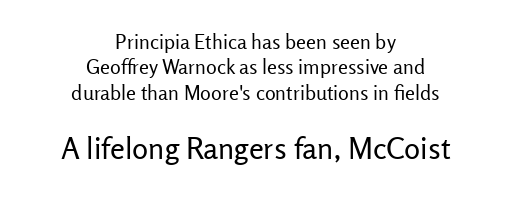
Q: Is the text bold? A: No.
Q: Is the text italic (slanted)? A: No, it is upright.
Q: Is the typeface a serif or a sans-serif typeface? A: Sans-serif.
Q: Is the text underlined? A: No.
Q: How is the paragraph aligned? A: Centered.
Q: Is the spacing between letters normal or unusually wide? A: Normal.
Q: Is the spacing between lines tight, normal or loose? A: Normal.
Q: Which block of text is set in a larger size, the first (top) or the second (bottom)? A: The second (bottom) one.
Q: Width (condensed, normal, or wide)? A: Normal.
Q: Stroke contrast? A: Low.
Q: x-height? A: Medium.
Q: Monospaced? A: No.
